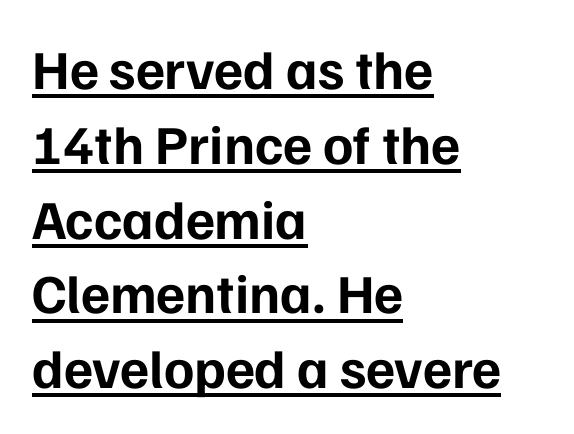
{"serif": "no", "italic": "no", "bold": "yes", "weight": "bold", "width": "normal", "stroke_contrast": "low", "x_height": "medium", "monospaced": "no", "underline": "yes", "align": "left", "line_spacing": "normal", "line_spacing_ratio": 1.36, "letter_spacing": "normal", "letter_spacing_em": 0.0, "glyph_px": 55}
